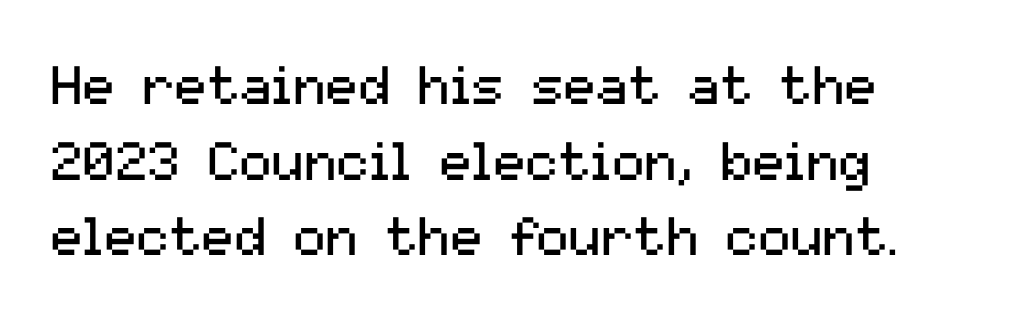
Q: Is the text bold? A: No.
Q: Is the text italic (slanted)? A: No, it is upright.
Q: Is the typeface a serif or a sans-serif typeface? A: Sans-serif.
Q: Is the text underlined? A: No.
Q: How is the paragraph aligned? A: Left-aligned.
Q: Is the spacing between letters normal or unusually wide? A: Normal.
Q: Is the spacing between lines tight, normal or loose? A: Normal.
Q: Width (condensed, normal, or wide)? A: Normal.
Q: Stroke contrast? A: Medium.
Q: x-height? A: Medium.
Q: Monospaced? A: No.
